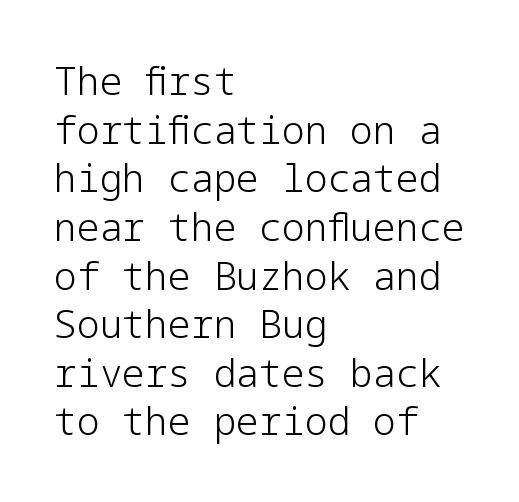
The image shows 38 px light sans-serif type, upright; set left-aligned, normal line spacing (1.28x), normal letter spacing, not underlined; low stroke contrast and a medium x-height.
